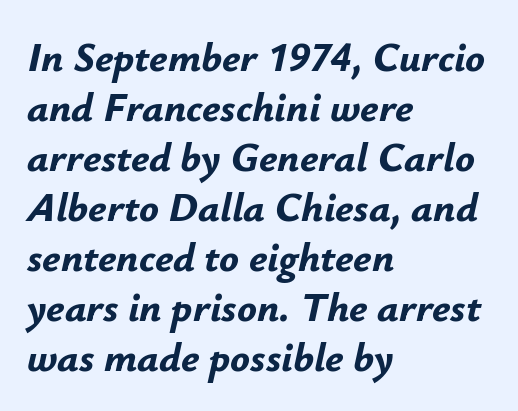
Q: Is the text bold? A: Yes.
Q: Is the text italic (slanted)? A: Yes, it leans right by about 12 degrees.
Q: Is the text underlined? A: No.
Q: How is the paragraph aligned? A: Left-aligned.
Q: Is the spacing between letters normal or unusually wide? A: Normal.
Q: Width (condensed, normal, or wide)? A: Normal.
Q: Stroke contrast? A: Low.
Q: x-height? A: Small.
Q: Monospaced? A: No.
